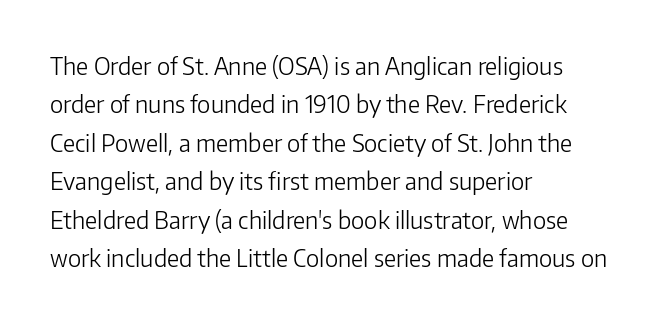
{"italic": "no", "bold": "no", "underline": "no", "align": "left", "line_spacing": "normal", "line_spacing_ratio": 1.6, "letter_spacing": "normal", "letter_spacing_em": 0.0, "glyph_px": 24}
